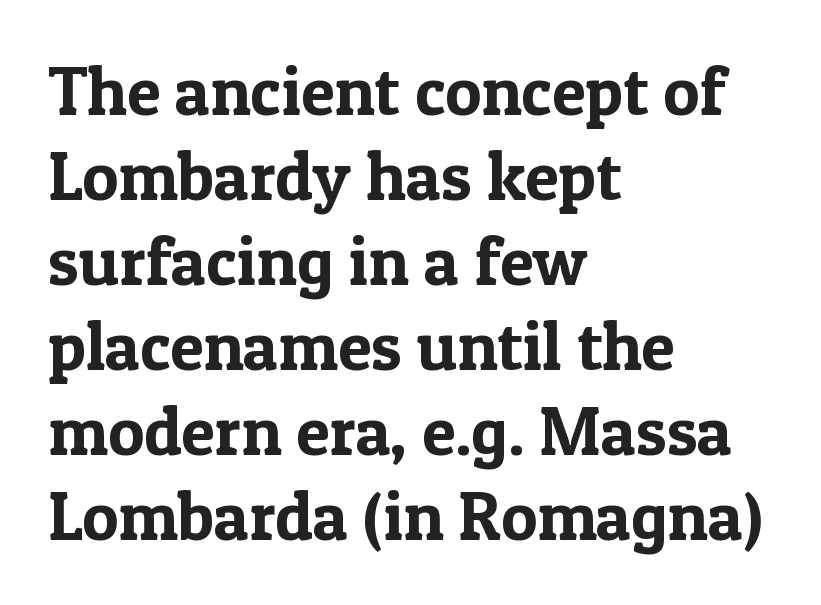
Tracking here is standard; glyphs follow each other at the usual distance. Italic? Not at all — the glyphs are vertical. Glance below the letters and you will spot only blank space. A student would call this left alignment; a typographer would say flush left, rag right. Students, observe: this is what conventionally led text looks like.
